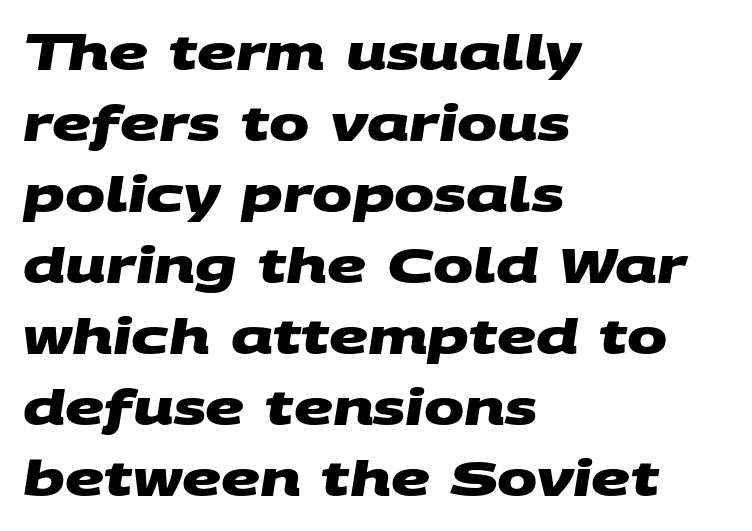
The image shows 48 px heavy, wide sans-serif type; set left-aligned, normal line spacing (1.48x), normal letter spacing, not underlined; medium stroke contrast and a large x-height.
